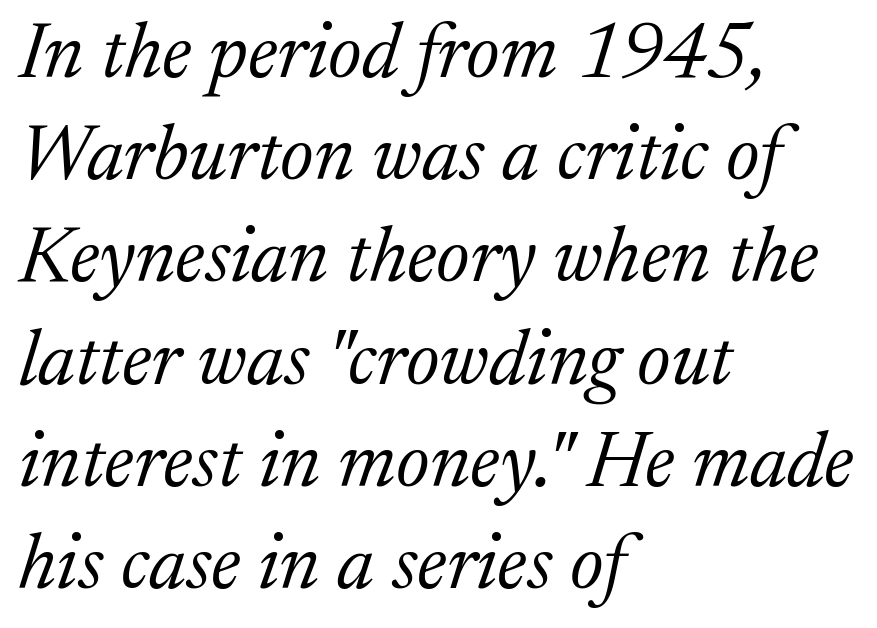
{"serif": "yes", "italic": "yes", "lean": "right", "slant_degrees": 17, "bold": "no", "weight": "light", "width": "normal", "stroke_contrast": "medium", "x_height": "medium", "monospaced": "no", "underline": "no", "align": "left", "line_spacing": "normal", "line_spacing_ratio": 1.31, "letter_spacing": "normal", "letter_spacing_em": 0.0, "glyph_px": 78}
